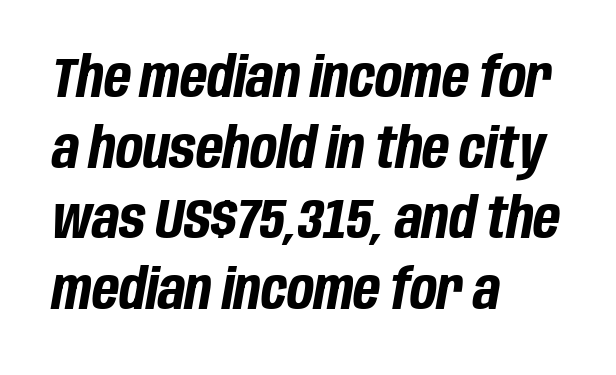
Q: Is the text bold? A: Yes.
Q: Is the text italic (slanted)? A: Yes, it leans right by about 10 degrees.
Q: Is the text underlined? A: No.
Q: How is the paragraph aligned? A: Left-aligned.
Q: Is the spacing between letters normal or unusually wide? A: Normal.
Q: Is the spacing between lines tight, normal or loose? A: Normal.
Q: Width (condensed, normal, or wide)? A: Condensed.
Q: Stroke contrast? A: Low.
Q: x-height? A: Large.
Q: Monospaced? A: No.
